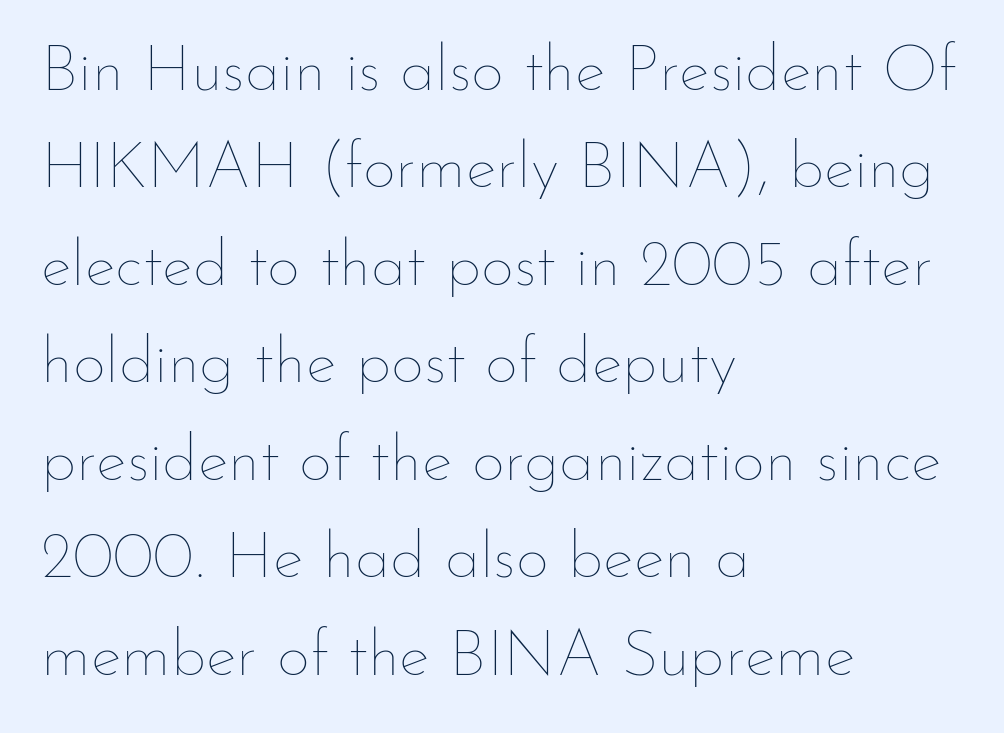
Q: Is the text bold? A: No.
Q: Is the text italic (slanted)? A: No, it is upright.
Q: Is the text underlined? A: No.
Q: How is the paragraph aligned? A: Left-aligned.
Q: Is the spacing between letters normal or unusually wide? A: Normal.
Q: Is the spacing between lines tight, normal or loose? A: Normal.
Q: Width (condensed, normal, or wide)? A: Normal.
Q: Stroke contrast? A: Low.
Q: x-height? A: Small.
Q: Monospaced? A: No.
